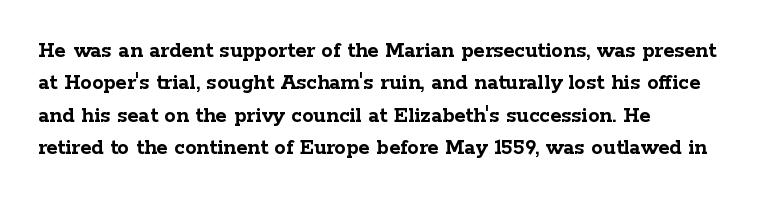
The space directly below the letters is spotless. A dark, heavy texture on the line: the type is bold. Every row of glyphs begins at an identical x-position on the left. Posture: vertical.
